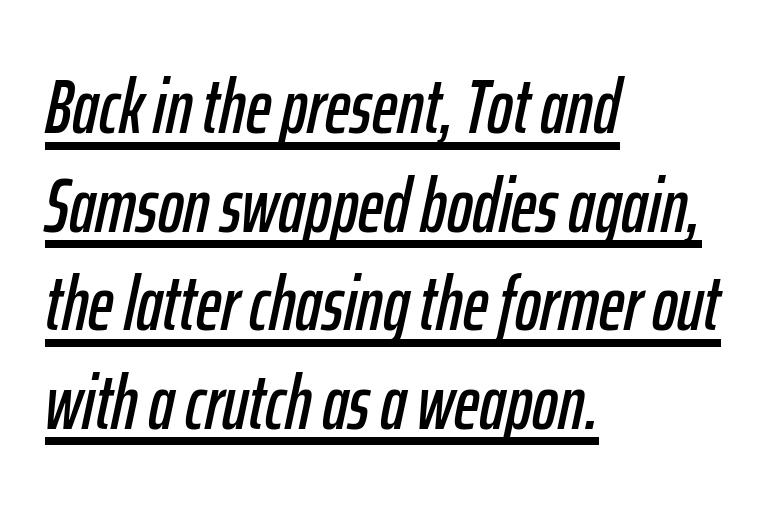
The image shows 77 px condensed type, italic (leaning right); set left-aligned, normal line spacing (1.28x), normal letter spacing, underlined; low stroke contrast and a medium x-height.
